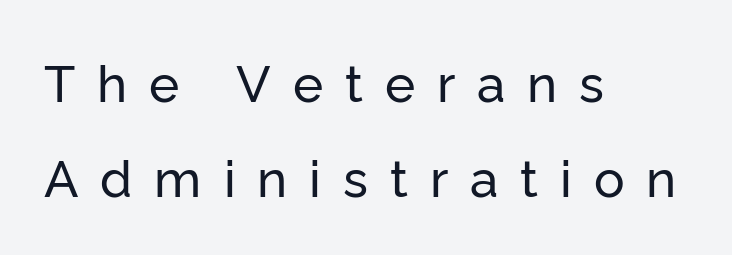
The passage is arranged the way most books set body copy — flush left. The designer went with a sans here, leaving each stem footless. Lines of text with bare space underneath. There is plenty of visible air inserted between adjacent glyphs. Looks like regular typesetting: each glyph gets only the width it needs. Quick note: not italic, upright.
